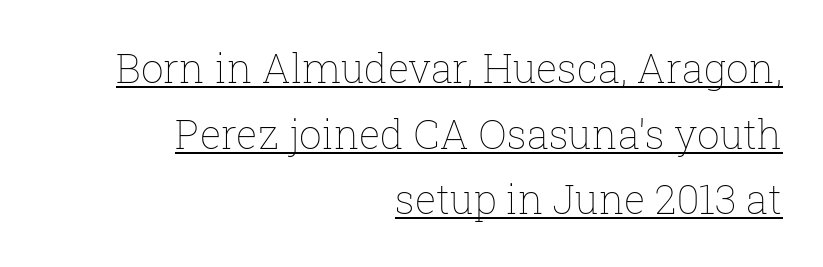
Q: Is the text bold? A: No.
Q: Is the text italic (slanted)? A: No, it is upright.
Q: Is the text underlined? A: Yes.
Q: How is the paragraph aligned? A: Right-aligned.
Q: Is the spacing between letters normal or unusually wide? A: Normal.
Q: Is the spacing between lines tight, normal or loose? A: Normal.
Q: Width (condensed, normal, or wide)? A: Normal.
Q: Stroke contrast? A: Low.
Q: x-height? A: Medium.
Q: Monospaced? A: No.
